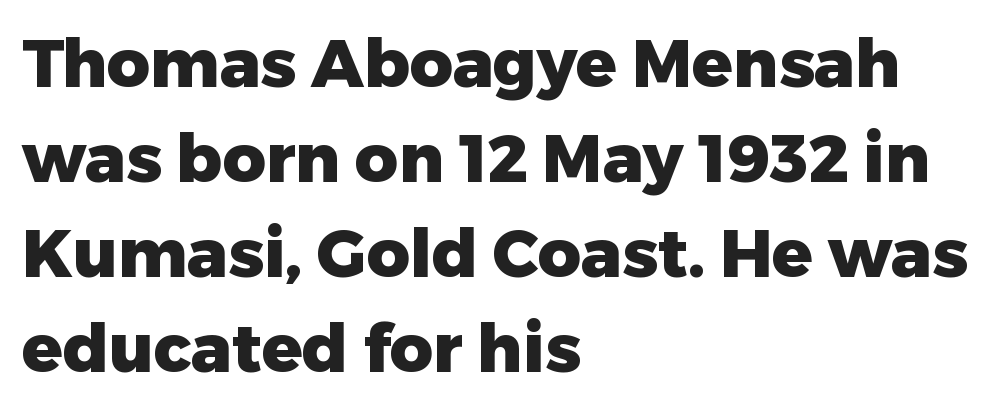
{"serif": "no", "italic": "no", "bold": "yes", "weight": "heavy", "width": "normal", "stroke_contrast": "low", "x_height": "medium", "monospaced": "no", "underline": "no", "align": "left", "line_spacing": "normal", "line_spacing_ratio": 1.42, "letter_spacing": "normal", "letter_spacing_em": 0.0, "glyph_px": 67}
